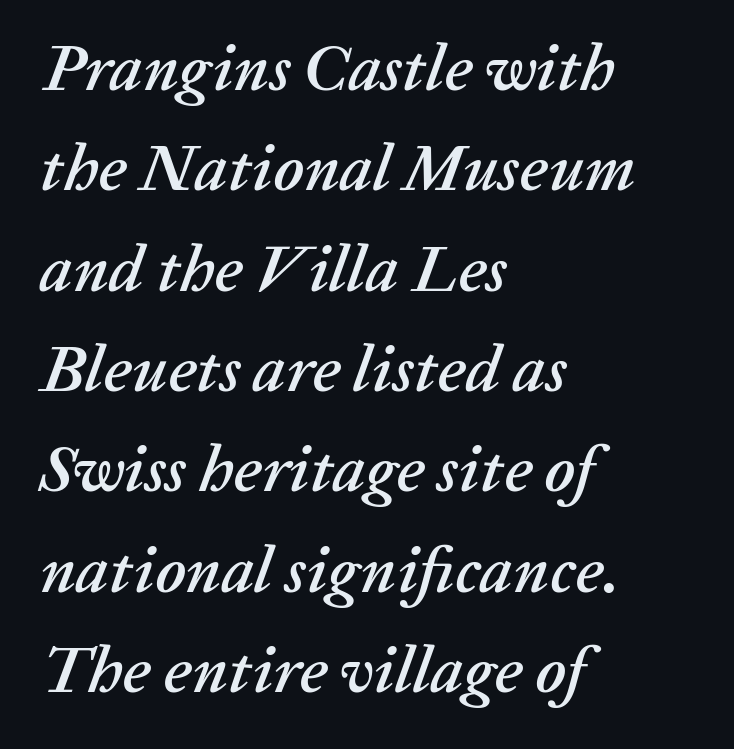
The image shows 66 px text type, italic (leaning right); set left-aligned, normal line spacing (1.52x), normal letter spacing, not underlined; low stroke contrast and a medium x-height.
